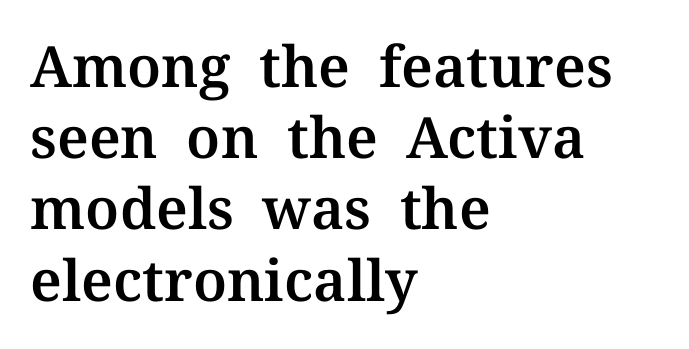
There is no visible air inserted between adjacent glyphs. The passage shown is not underscored anywhere. Quick note: not italic, upright. The paragraph has a hard left edge and a soft right edge.
